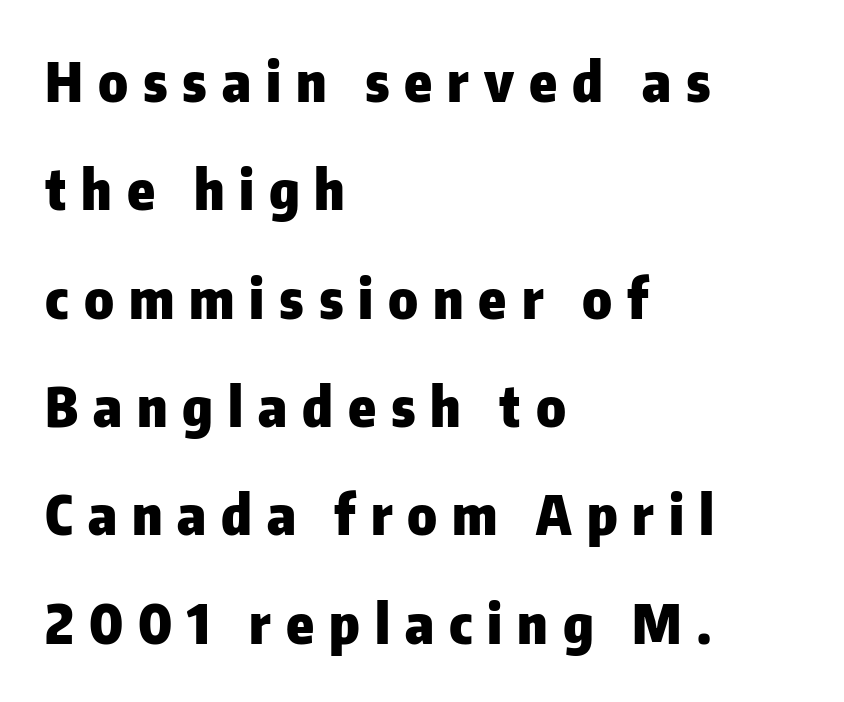
{"serif": "no", "italic": "no", "bold": "yes", "weight": "heavy", "width": "normal", "stroke_contrast": "low", "x_height": "medium", "monospaced": "no", "underline": "no", "align": "left", "line_spacing": "loose", "line_spacing_ratio": 1.97, "letter_spacing": "wide", "letter_spacing_em": 0.27, "glyph_px": 55}
